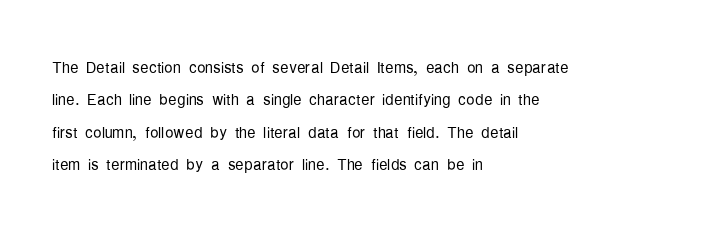
{"italic": "no", "bold": "no", "underline": "no", "align": "left", "line_spacing": "normal", "line_spacing_ratio": 1.54, "letter_spacing": "normal", "letter_spacing_em": 0.0, "glyph_px": 21}
